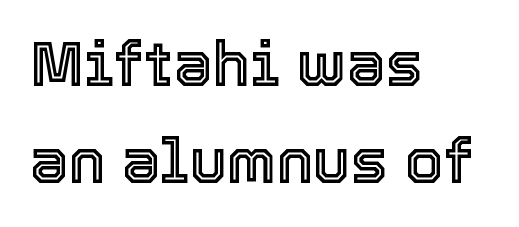
{"italic": "no", "width": "normal", "x_height": "medium", "monospaced": "no", "underline": "no", "align": "left", "line_spacing": "normal", "line_spacing_ratio": 1.57, "letter_spacing": "normal", "letter_spacing_em": 0.0, "glyph_px": 62}
